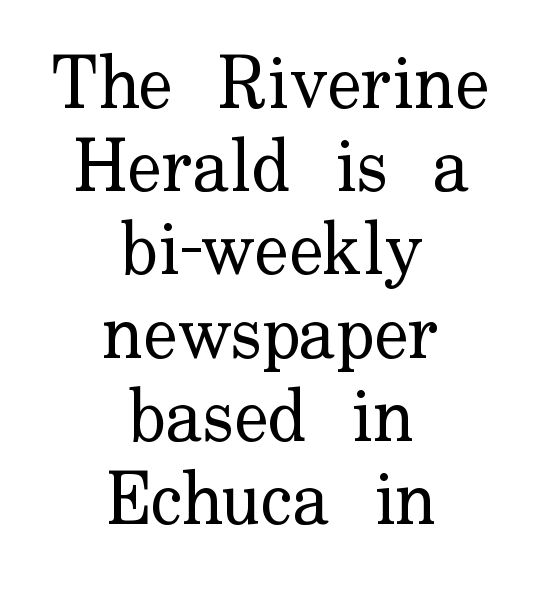
Q: Is the text bold? A: No.
Q: Is the text italic (slanted)? A: No, it is upright.
Q: Is the typeface a serif or a sans-serif typeface? A: Serif.
Q: Is the text underlined? A: No.
Q: How is the paragraph aligned? A: Centered.
Q: Is the spacing between letters normal or unusually wide? A: Normal.
Q: Is the spacing between lines tight, normal or loose? A: Tight.
Q: Width (condensed, normal, or wide)? A: Normal.
Q: Stroke contrast? A: Low.
Q: x-height? A: Small.
Q: Monospaced? A: No.
